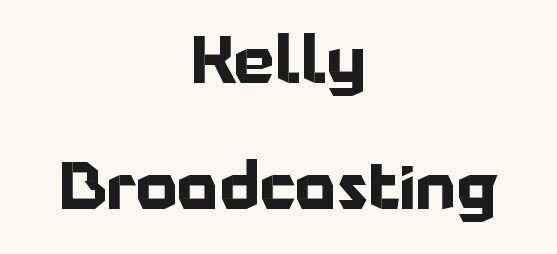
Unlike italic type, these characters show no tilt at all. These lines stand farther apart than default settings would place them. The face used here is proportionally spaced, like ordinary book or web type. Students, note that the glyphs here touch the page at normal intervals.
